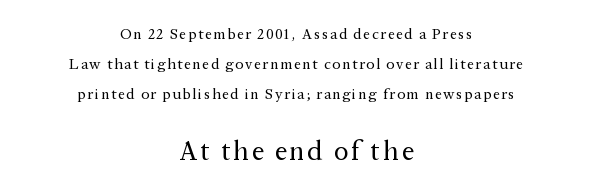
Does the lettering tilt? It doesn't — this is upright. Words float on clear page, feet unadorned. A light-to-regular cut is what we see here. Where is the straight margin? There isn't one; the lines are centered. The second block has been scaled up relative to the first.
